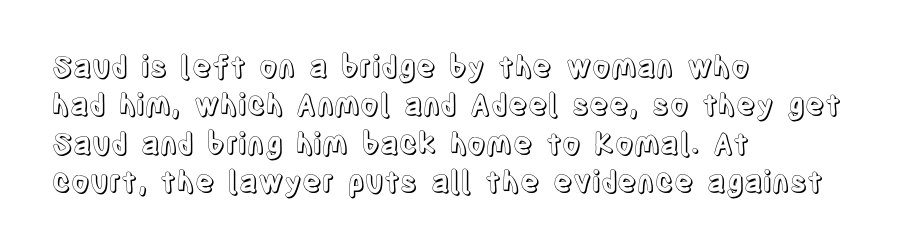
{"italic": "no", "width": "condensed", "x_height": "large", "monospaced": "no", "underline": "no", "align": "left", "line_spacing": "normal", "line_spacing_ratio": 1.32, "letter_spacing": "normal", "letter_spacing_em": 0.0, "glyph_px": 29}
